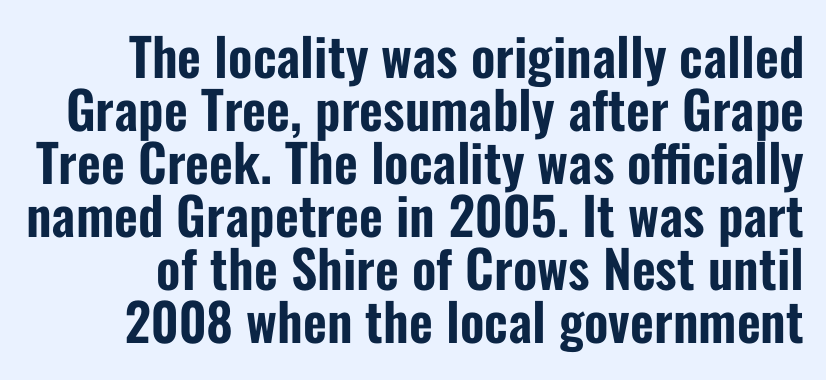
The image shows 52 px condensed sans-serif type, upright; set tight line spacing (1.02x), normal letter spacing, not underlined; low stroke contrast and a medium x-height.
